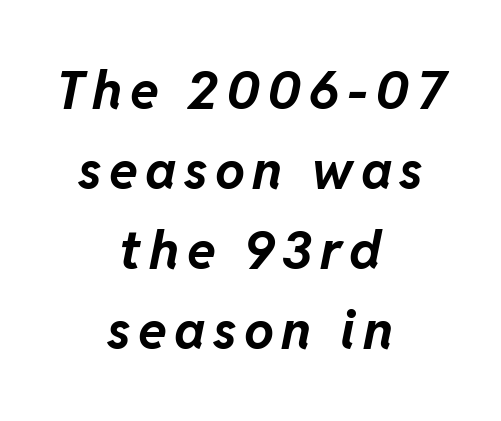
The image shows 53 px bold type, italic (leaning right); set centered, normal line spacing (1.51x), not underlined; low stroke contrast and a medium x-height.
